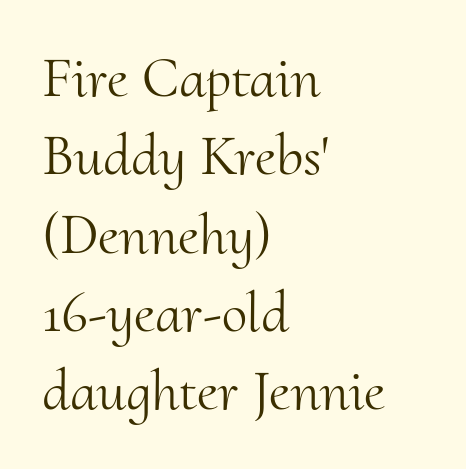
The lettering holds an erect, upright posture throughout. The letters advance in unequal steps, a hallmark of proportional type. The type family on display is of the serif kind. The passage is arranged the way most books set body copy — flush left.
